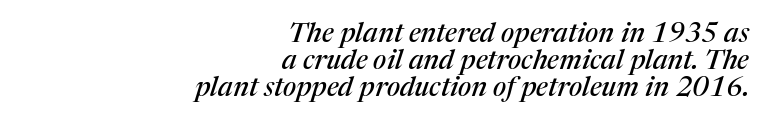
Vertically, the passage feels compressed, each row crowding the next. The lettering tilts uniformly, giving the passage an italic look. The lines are quadded right. The area under the type is left untouched.
